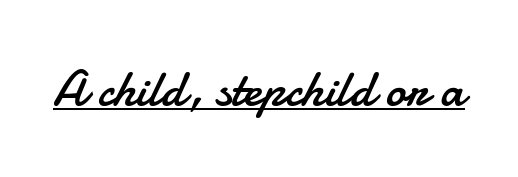
{"serif": "no", "bold": "no", "weight": "regular", "width": "normal", "stroke_contrast": "low", "x_height": "small", "monospaced": "no", "underline": "yes", "letter_spacing": "normal", "letter_spacing_em": 0.0, "glyph_px": 51}
